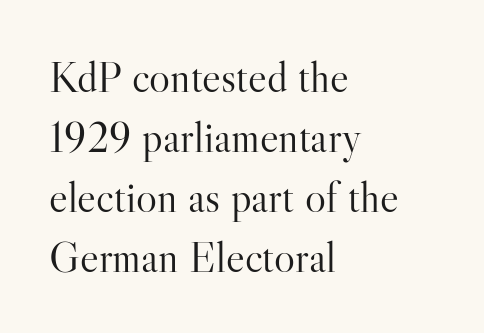
Compared with typical body copy, the letter spacing here is the same. Is this a fixed-width face? No — the glyphs have proportional, varying widths. Bare-footed words on every line. The typesetter chose a ragged-right arrangement here. One glance says typical: line gaps are just what's usual.
